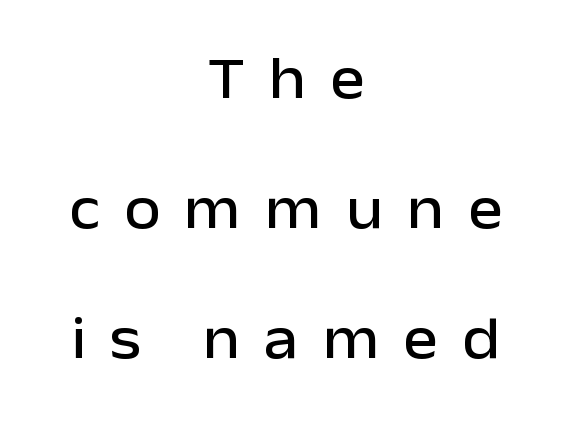
{"serif": "no", "italic": "no", "width": "normal", "stroke_contrast": "low", "x_height": "medium", "monospaced": "no", "underline": "no", "align": "center", "line_spacing": "loose", "line_spacing_ratio": 2.2, "letter_spacing": "wide", "letter_spacing_em": 0.41, "glyph_px": 59}
